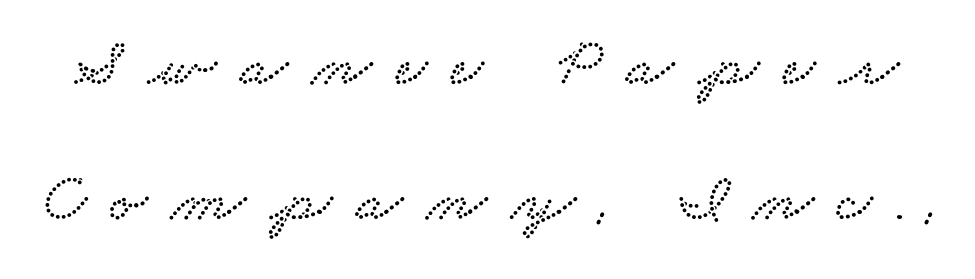
Students, observe: this is what heavily led, spacious text looks like. Think of a printed novel: that variable character pitch is what you see here. Little horizontal feet cap the strokes, marking this as serif type. The strip under each line holds only bare page. You could only call the tracking loose — the letters float apart.
